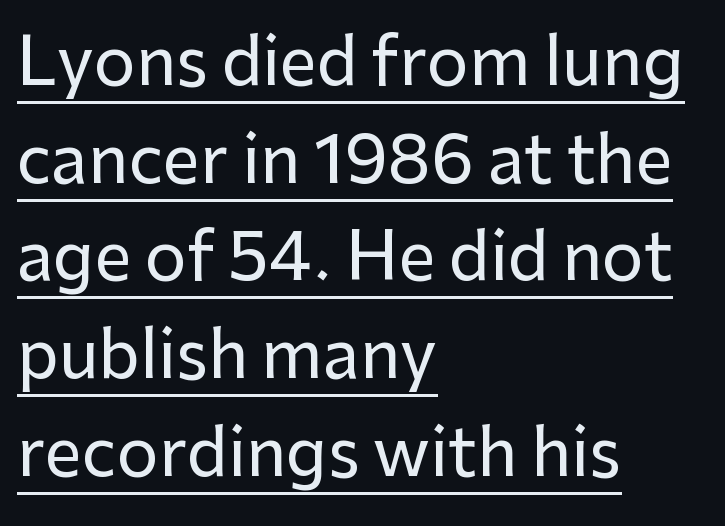
Inter-character spacing is left at the font's built-in metrics. This sample uses an upright cut, with every glyph sitting square on the baseline. Here the designer chose a conventional face with non-uniform glyph widths. Does the copy run flush right? No — it runs flush left. This is underlined copy, the kind a proofreader might mark for attention.
